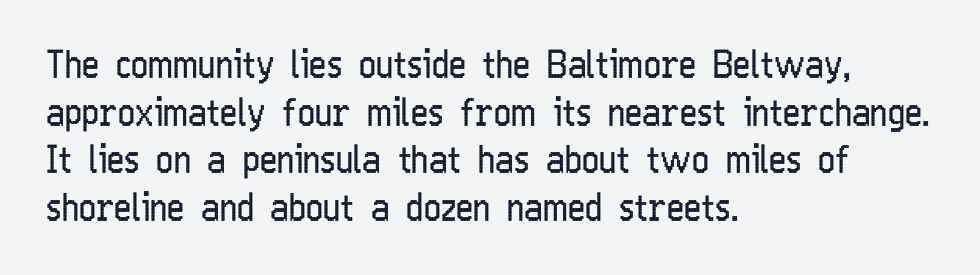
{"serif": "no", "italic": "no", "bold": "no", "weight": "regular", "width": "condensed", "stroke_contrast": "low", "x_height": "medium", "monospaced": "no", "underline": "no", "align": "left", "line_spacing": "normal", "line_spacing_ratio": 1.29, "letter_spacing": "normal", "letter_spacing_em": 0.0, "glyph_px": 37}
